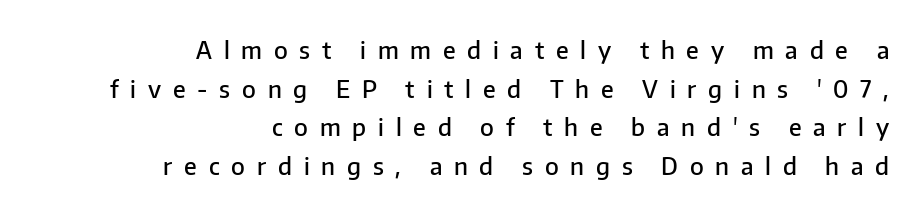
The image shows 24 px text type, upright; set right-aligned, normal line spacing (1.61x), unusually wide letter spacing (+0.49 em), not underlined.
